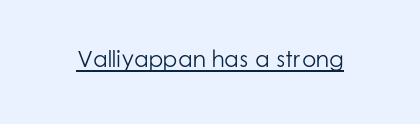
Q: Is the text bold? A: No.
Q: Is the text italic (slanted)? A: No, it is upright.
Q: Is the text underlined? A: Yes.
Q: Is the spacing between letters normal or unusually wide? A: Normal.
